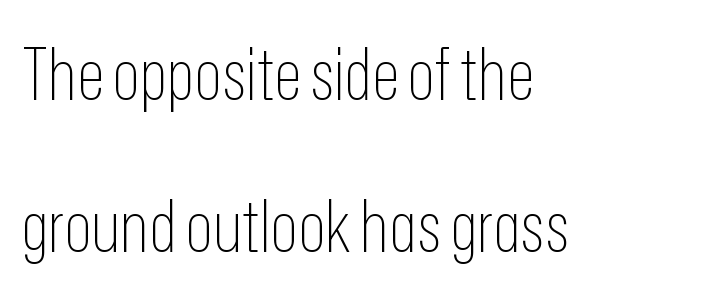
These lines are rendered in a variable-pitch font. The typeface chosen for these lines omits serifs. This is the regular roman posture of the typeface. The letters sit at their default tracking, neither squeezed nor spread. Interline gaps are noticeably wide in this sample.
